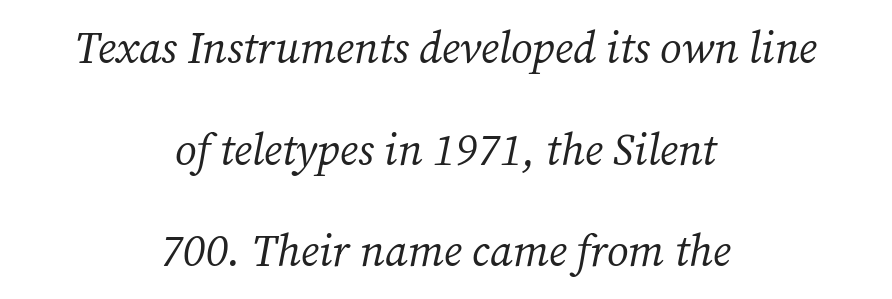
Q: Is the text bold? A: No.
Q: Is the text italic (slanted)? A: Yes, it leans right by about 12 degrees.
Q: Is the typeface a serif or a sans-serif typeface? A: Serif.
Q: Is the text underlined? A: No.
Q: How is the paragraph aligned? A: Centered.
Q: Is the spacing between letters normal or unusually wide? A: Normal.
Q: Is the spacing between lines tight, normal or loose? A: Loose.
Q: Width (condensed, normal, or wide)? A: Normal.
Q: Stroke contrast? A: Medium.
Q: x-height? A: Medium.
Q: Monospaced? A: No.
